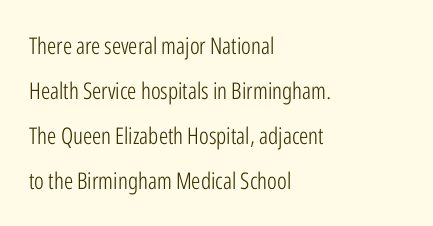
The letters look calm and open, with moderate or lighter stems. Do the letters lean? They stand straight. In terms of leading, this rendering errs on the spacious side. Leftover space on each line is placed entirely after the last word.
